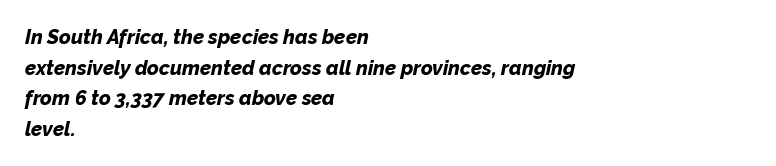
Q: Is the text bold? A: Yes.
Q: Is the text italic (slanted)? A: Yes, it leans right by about 12 degrees.
Q: Is the text underlined? A: No.
Q: How is the paragraph aligned? A: Left-aligned.
Q: Is the spacing between letters normal or unusually wide? A: Normal.
Q: Is the spacing between lines tight, normal or loose? A: Normal.
